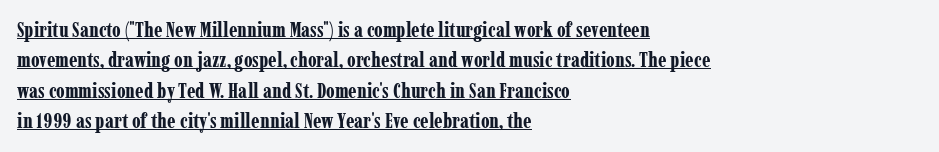
A continuous stroke trails under the words, as in a hyperlink. Reading down the block, your eye returns to a fixed left position each line. No extra tracking has been applied to these lines. The letters stand straight up with perfectly vertical stems.
